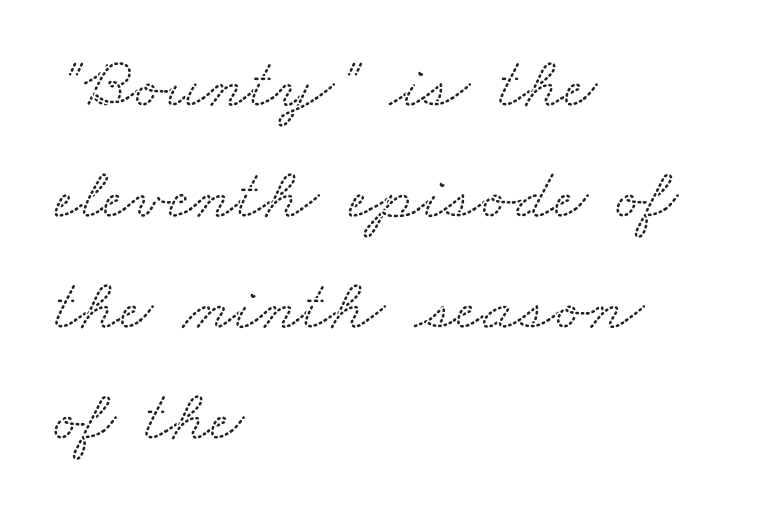
Type without underlining. Alignment: flush left. The passage shown is typed in a proportional face where columns would drift. Is there much room between lines? A standard amount, neither cramped nor airy.
